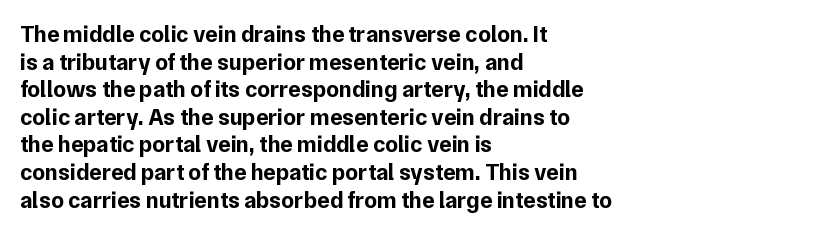
Q: Is the text bold? A: Yes.
Q: Is the text italic (slanted)? A: No, it is upright.
Q: Is the text underlined? A: No.
Q: How is the paragraph aligned? A: Left-aligned.
Q: Is the spacing between letters normal or unusually wide? A: Normal.
